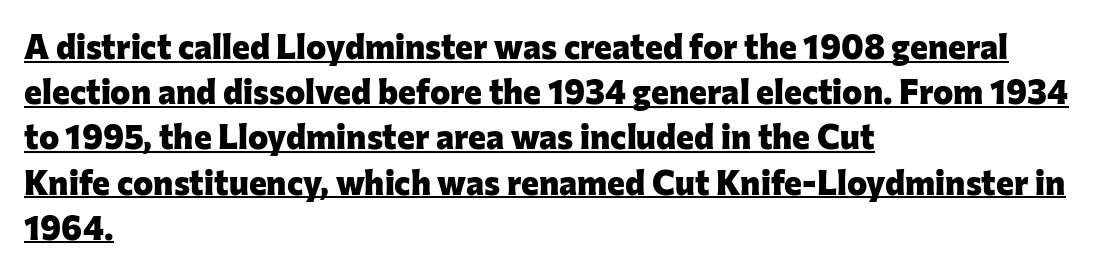
The image shows 34 px heavy sans-serif type, upright; set left-aligned, normal line spacing (1.33x), normal letter spacing, underlined; low stroke contrast and a medium x-height.
